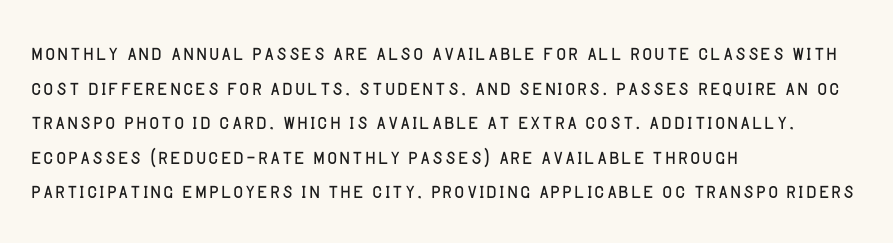
{"italic": "no", "bold": "no", "underline": "no", "align": "left", "line_spacing": "normal", "line_spacing_ratio": 1.28, "letter_spacing": "normal", "letter_spacing_em": 0.0, "glyph_px": 27}
